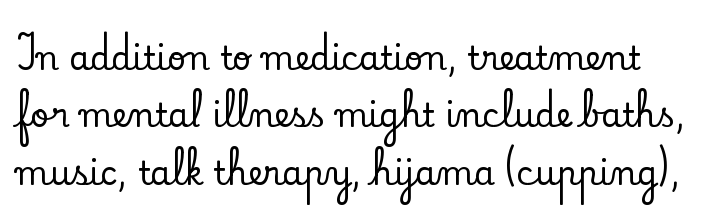
The face used here is seriffed, in the tradition of book romans. Beneath every word, the page is bare. Standard letterfit; no display-style spreading of the glyphs. Upright lettering throughout. Looks like regular typesetting: each glyph gets only the width it needs.
